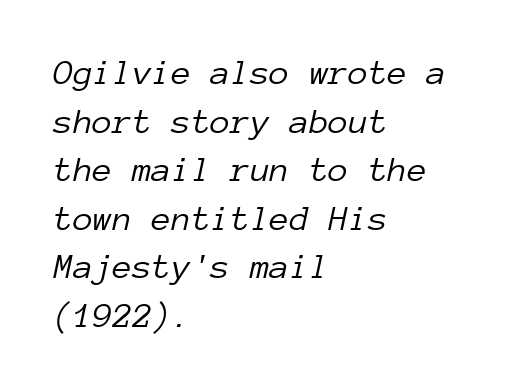
Q: Is the text bold? A: No.
Q: Is the text italic (slanted)? A: Yes, it leans right by about 12 degrees.
Q: Is the text underlined? A: No.
Q: How is the paragraph aligned? A: Left-aligned.
Q: Is the spacing between letters normal or unusually wide? A: Normal.
Q: Is the spacing between lines tight, normal or loose? A: Normal.
Q: Width (condensed, normal, or wide)? A: Normal.
Q: Stroke contrast? A: Low.
Q: x-height? A: Medium.
Q: Monospaced? A: Yes.
